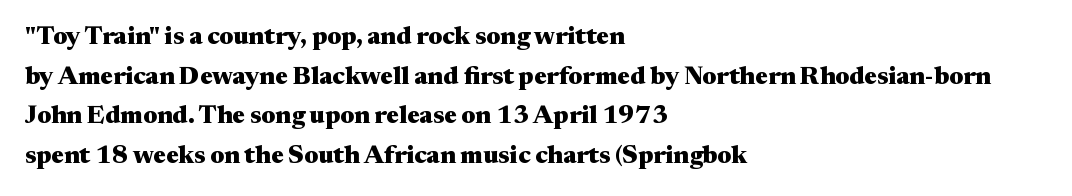
{"italic": "no", "bold": "yes", "underline": "no", "align": "left", "line_spacing": "normal", "line_spacing_ratio": 1.59, "letter_spacing": "normal", "letter_spacing_em": 0.0, "glyph_px": 25}
